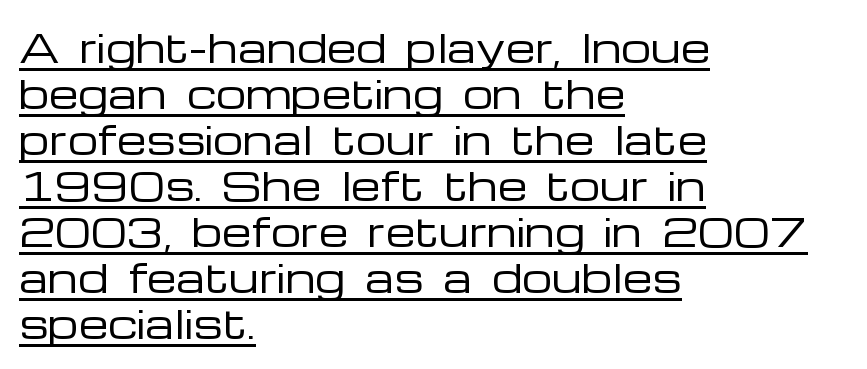
The image shows 38 px regular-weight, wide sans-serif type, upright; set left-aligned, line spacing 1.21x, normal letter spacing, underlined; low stroke contrast and a medium x-height.
